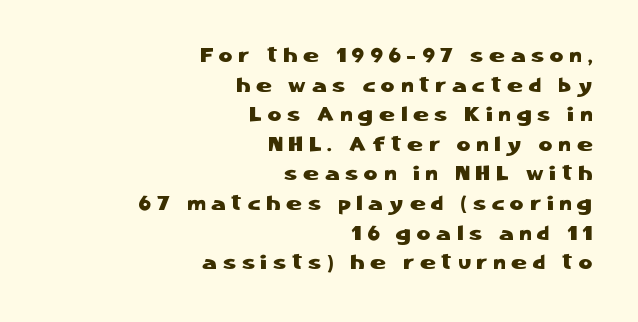
No italicization has been applied; the sample stays upright. The horizontal fit of the characters is loose and conspicuously gappy. The strip under each line holds only bare page. One glance says typical: line gaps are just what's usual. The ragged edge is on the left, which tells us the setting is flush right.
